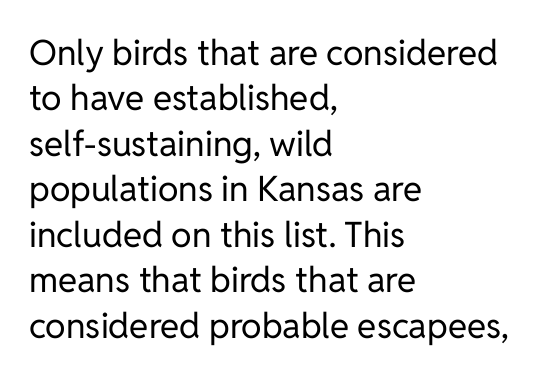
The image shows 35 px regular-weight sans-serif type, upright; set left-aligned, normal line spacing (1.3x), normal letter spacing, not underlined; low stroke contrast and a medium x-height.
